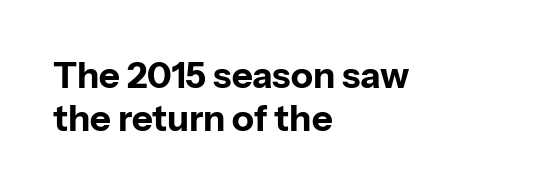
The image shows 36 px bold sans-serif type, upright; set left-aligned, line spacing 1.2x, normal letter spacing, not underlined; low stroke contrast and a medium x-height.
